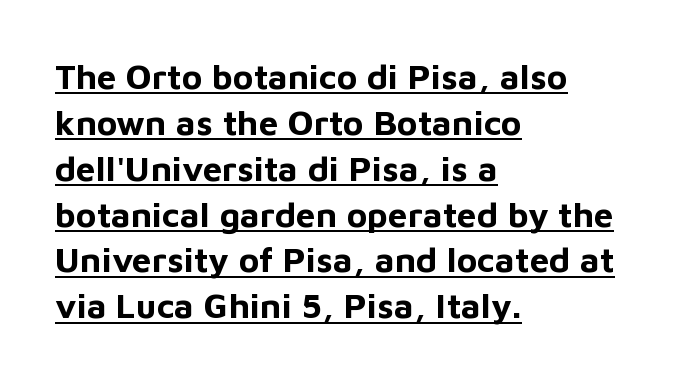
Q: Is the text bold? A: Yes.
Q: Is the text italic (slanted)? A: No, it is upright.
Q: Is the typeface a serif or a sans-serif typeface? A: Sans-serif.
Q: Is the text underlined? A: Yes.
Q: How is the paragraph aligned? A: Left-aligned.
Q: Is the spacing between letters normal or unusually wide? A: Normal.
Q: Is the spacing between lines tight, normal or loose? A: Normal.
Q: Width (condensed, normal, or wide)? A: Normal.
Q: Stroke contrast? A: Low.
Q: x-height? A: Medium.
Q: Monospaced? A: No.
